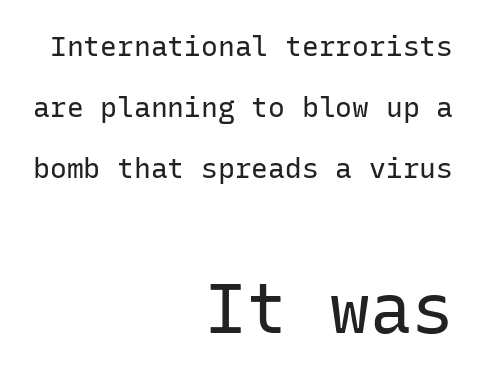
{"serif": "no", "italic": "no", "bold": "no", "weight": "regular", "width": "normal", "stroke_contrast": "low", "x_height": "medium", "monospaced": "yes", "underline": "no", "align": "right", "line_spacing": "loose", "line_spacing_ratio": 2.18, "letter_spacing": "normal", "letter_spacing_em": 0.0, "larger_block": "second", "size_ratio": 2.46, "glyph_px": 69}
